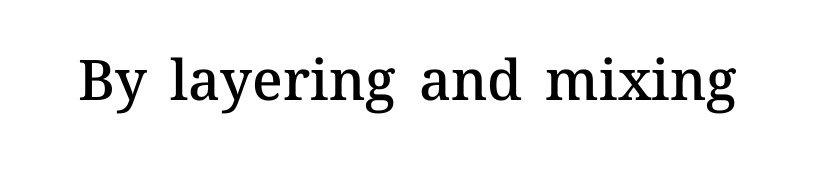
Lines of text with bare space underneath. Compared with typical body copy, the letter spacing here is the same. The rendering uses natural spacing where letterforms have individual widths. Rendered with straight, roman letterforms.
